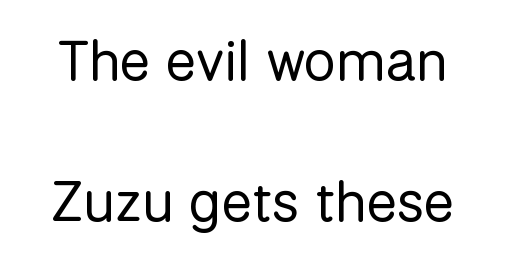
Only glyphs here, with clear space below each row. Varying glyph widths throughout — classic text-font behaviour. Spacing between characters is what you'd get straight out of the box. Each new line begins a long way beneath the previous one. Notice how the stems are strictly vertical — no italics here.
